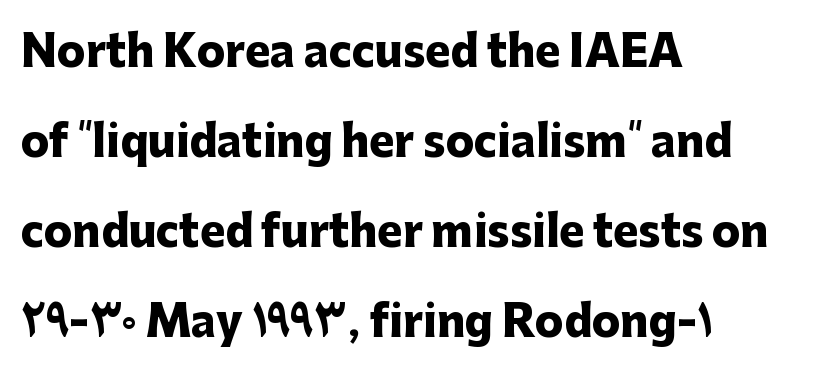
The passage shown is typed in a proportional face where columns would drift. Widely set lines give the paragraph a tall, airy silhouette. The rag falls on the right side of this text block. Beneath every word, the page is bare.
